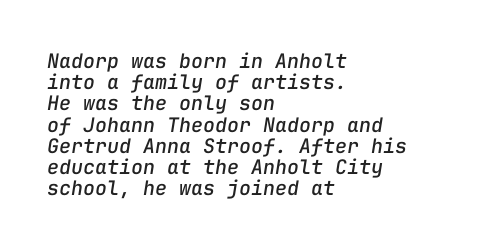
The image shows 20 px text type, italic (leaning right); set left-aligned, tight line spacing (1.06x), normal letter spacing, not underlined.
